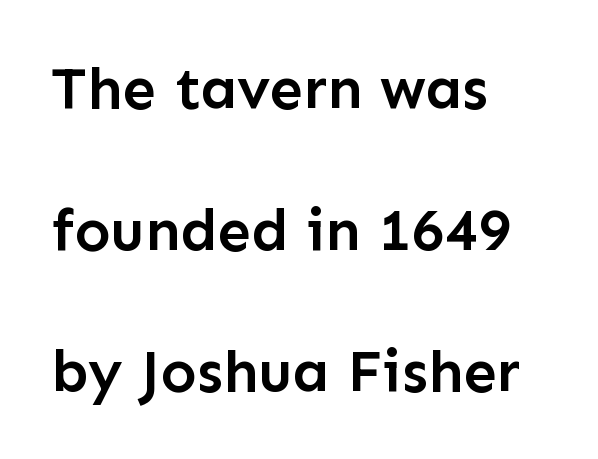
Is this a fixed-width face? No — the glyphs have proportional, varying widths. Slightly chunky letters — semibold, I'd say, not full bold. Every stem runs plumb, perpendicular to the baseline. Here the glyphs are tracked normally, forming tight word shapes. The type family on display is of the sans-serif kind. The gap between lines stays unmarked.
